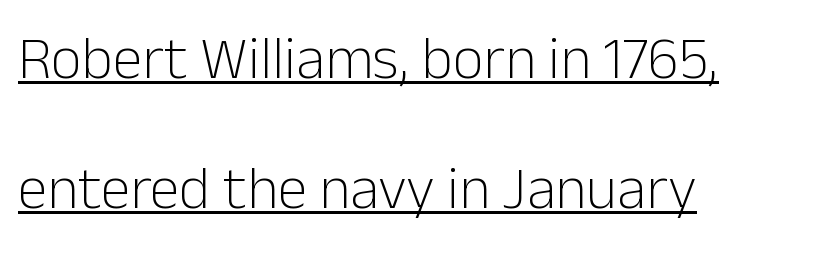
Q: Is the text bold? A: No.
Q: Is the text italic (slanted)? A: No, it is upright.
Q: Is the typeface a serif or a sans-serif typeface? A: Sans-serif.
Q: Is the text underlined? A: Yes.
Q: How is the paragraph aligned? A: Left-aligned.
Q: Is the spacing between letters normal or unusually wide? A: Normal.
Q: Is the spacing between lines tight, normal or loose? A: Loose.
Q: Width (condensed, normal, or wide)? A: Normal.
Q: Stroke contrast? A: Low.
Q: x-height? A: Medium.
Q: Monospaced? A: No.
